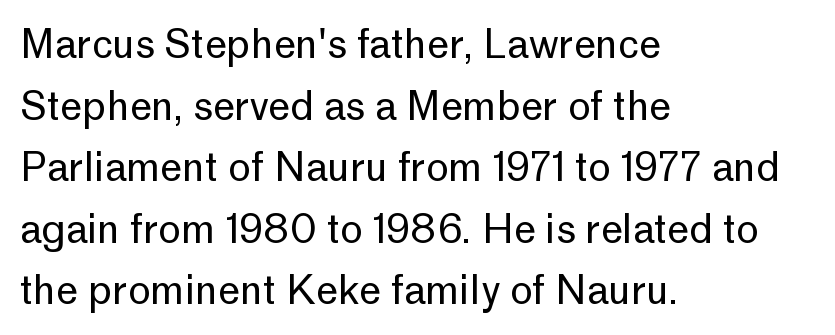
No letter is thick-stroked: the sample isn't bold. A bare baseline throughout the passage. Every stem runs plumb, perpendicular to the baseline. This is sans-serif lettering, the kind often seen on screens and signage. Evenly set lines give the paragraph a standard silhouette. Caption: standard tracking, unaltered.
